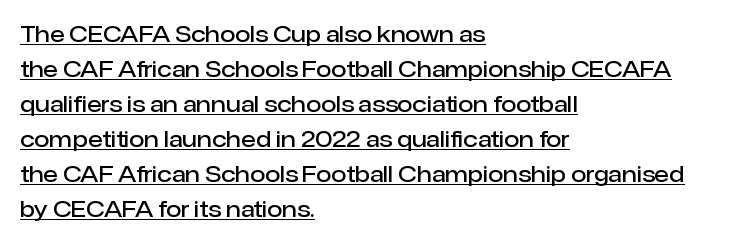
The image shows 22 px text type, upright; set left-aligned, normal line spacing (1.59x), normal letter spacing, underlined.
